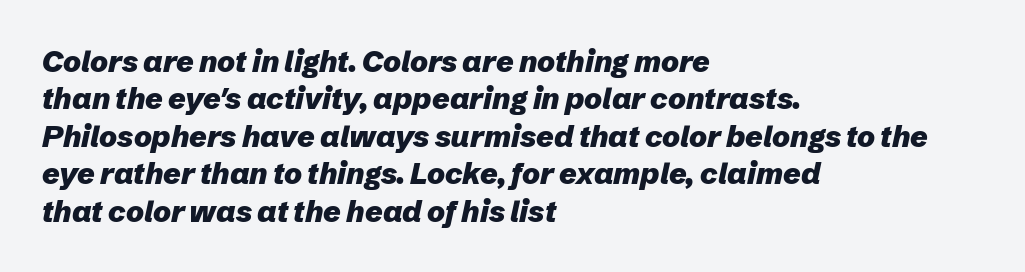
The image shows 30 px heavy type, italic (leaning right); set left-aligned, normal line spacing (1.25x), normal letter spacing, not underlined; low stroke contrast and a medium x-height.
